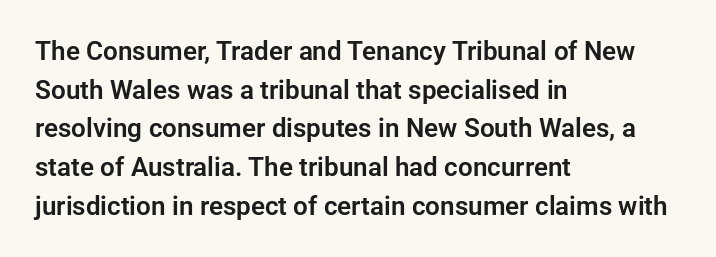
If you measured baseline to baseline, you'd find a middling distance. The line texture is even and compact thanks to regular tracking. Descender tails drop into unmarked territory. Posture: upright roman. Horizontally, the lines are justified to the leading edge only.
